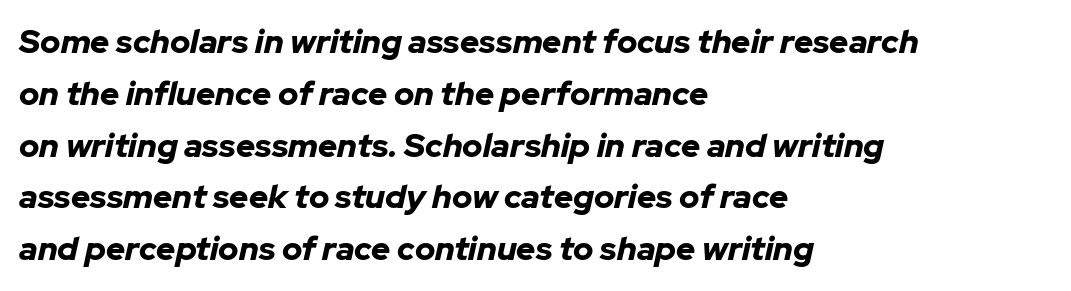
Q: Is the text bold? A: Yes.
Q: Is the text italic (slanted)? A: Yes, it leans right by about 12 degrees.
Q: Is the text underlined? A: No.
Q: How is the paragraph aligned? A: Left-aligned.
Q: Is the spacing between letters normal or unusually wide? A: Normal.
Q: Is the spacing between lines tight, normal or loose? A: Normal.
Q: Width (condensed, normal, or wide)? A: Normal.
Q: Stroke contrast? A: Low.
Q: x-height? A: Medium.
Q: Monospaced? A: No.
